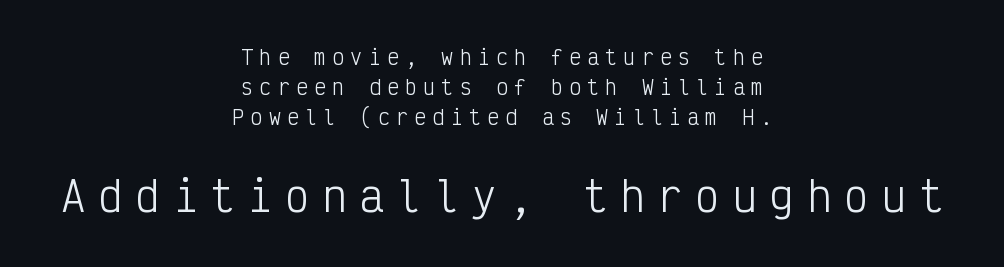
Vertical strokes here are truly vertical. Counters stay open thanks to moderate or lighter strokes. This rendering features lettering with no underline. Students, observe: this is what conventionally led text looks like. Compare the two chunks: the lower has the greater cap height.
